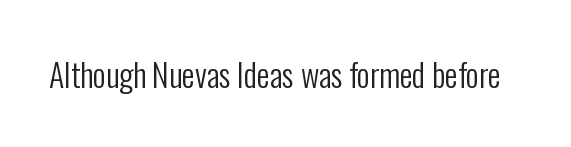
{"serif": "no", "italic": "no", "bold": "no", "weight": "regular", "width": "condensed", "stroke_contrast": "low", "x_height": "medium", "monospaced": "no", "underline": "no", "letter_spacing": "normal", "letter_spacing_em": 0.0, "glyph_px": 32}
